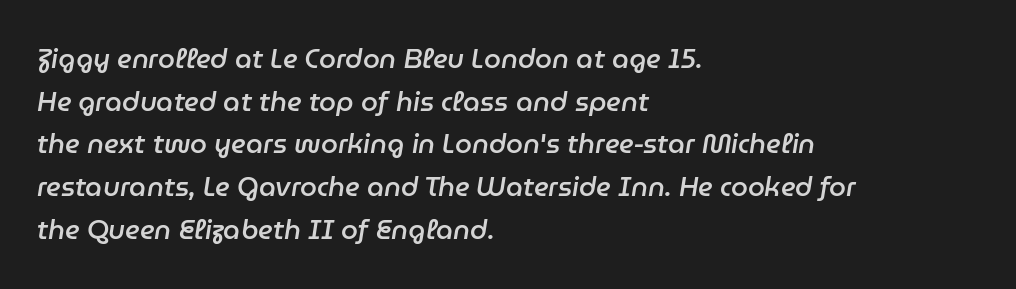
The string is rendered with underlining switched off. An italicized treatment has been applied to the whole sample. Typeset ragged right — the left edge is the straight one. What weight is shown? A semibold, between regular and bold. Look at the tracking — it's just the regular setting, nothing added.
